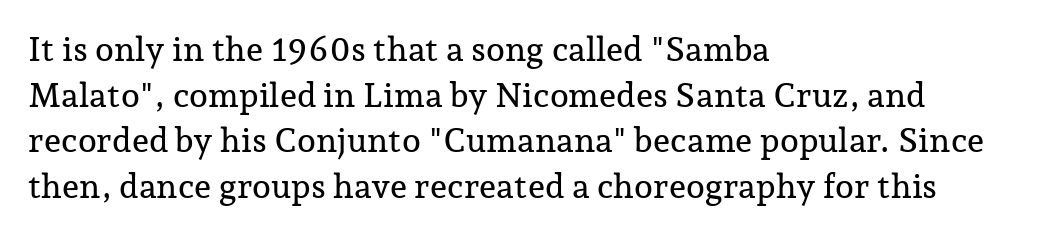
{"serif": "yes", "italic": "no", "width": "normal", "stroke_contrast": "low", "x_height": "medium", "monospaced": "no", "underline": "no", "align": "left", "line_spacing": "normal", "line_spacing_ratio": 1.34, "letter_spacing": "normal", "letter_spacing_em": 0.0, "glyph_px": 34}
